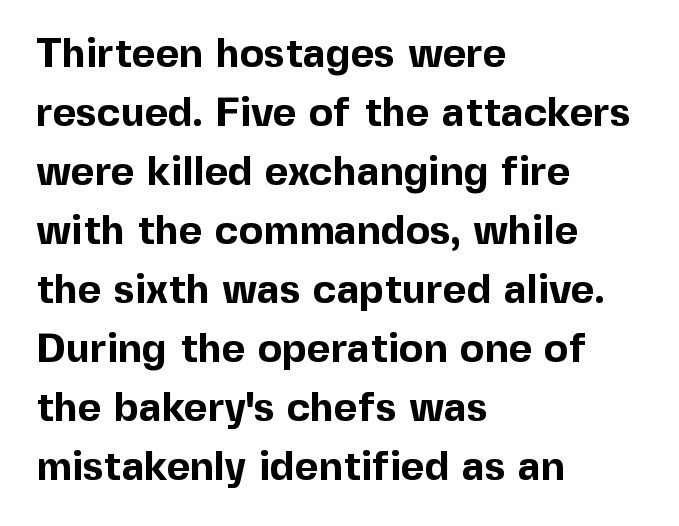
Vertical spacing — default. This is roman type, the default non-slanted kind. Standard letterfit; no display-style spreading of the glyphs. The paragraph shown leans on its left margin. Emphasis by weight is at full strength: bold.
